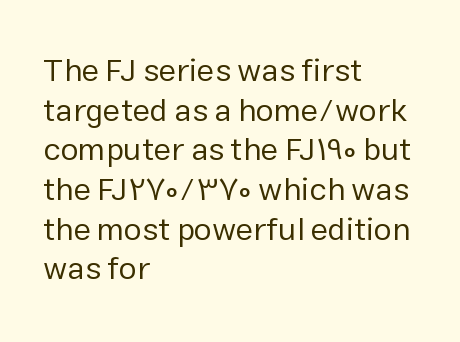
Q: Is the text bold? A: No.
Q: Is the text italic (slanted)? A: No, it is upright.
Q: Is the typeface a serif or a sans-serif typeface? A: Sans-serif.
Q: Is the text underlined? A: No.
Q: How is the paragraph aligned? A: Left-aligned.
Q: Is the spacing between letters normal or unusually wide? A: Normal.
Q: Width (condensed, normal, or wide)? A: Normal.
Q: Stroke contrast? A: Low.
Q: x-height? A: Medium.
Q: Monospaced? A: No.
